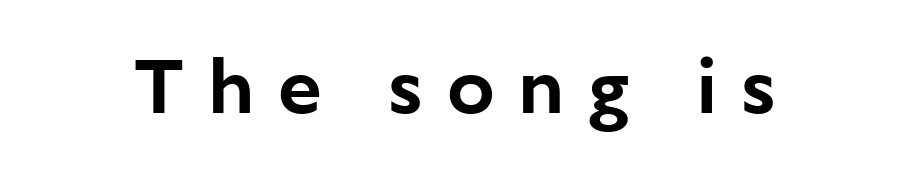
You could only call the tracking loose — the letters float apart. In terms of posture, this sample is upright. This is sans-serif lettering, the kind often seen on screens and signage. Spacing verdict: proportional, widths tailored to each character. Underlining? Definitely not there.
